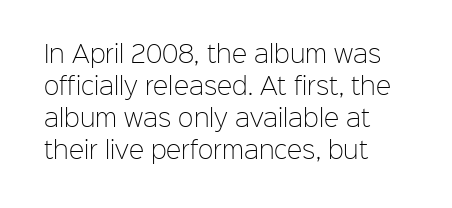
Q: Is the text bold? A: No.
Q: Is the text italic (slanted)? A: No, it is upright.
Q: Is the text underlined? A: No.
Q: How is the paragraph aligned? A: Left-aligned.
Q: Is the spacing between letters normal or unusually wide? A: Normal.
Q: Is the spacing between lines tight, normal or loose? A: Normal.
